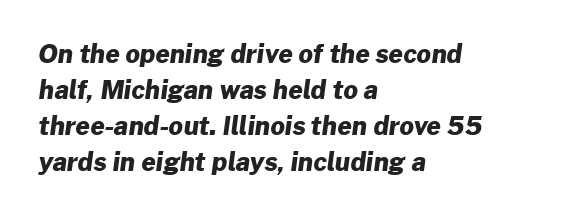
{"bold": "yes", "underline": "no", "align": "left", "line_spacing": "normal", "line_spacing_ratio": 1.44, "letter_spacing": "normal", "letter_spacing_em": 0.0, "glyph_px": 25}
